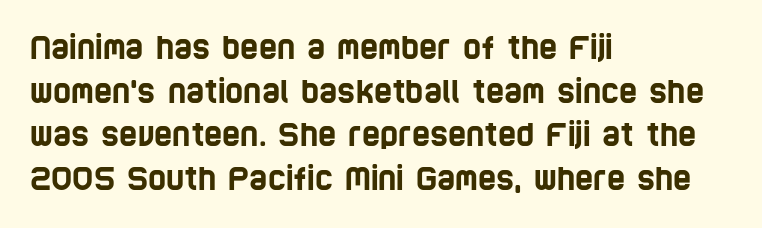
Typeset ragged right — the left edge is the straight one. Leading: standard. Standard letterfit; no display-style spreading of the glyphs. Looks like regular typesetting: each glyph gets only the width it needs. Is this a sans? Yes — the strokes have no serifs.
